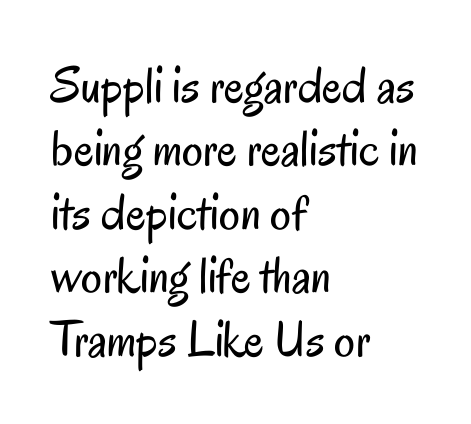
The image shows 52 px regular-weight, condensed sans-serif type, upright; set left-aligned, line spacing 1.22x, normal letter spacing, not underlined; low stroke contrast and a small x-height.
